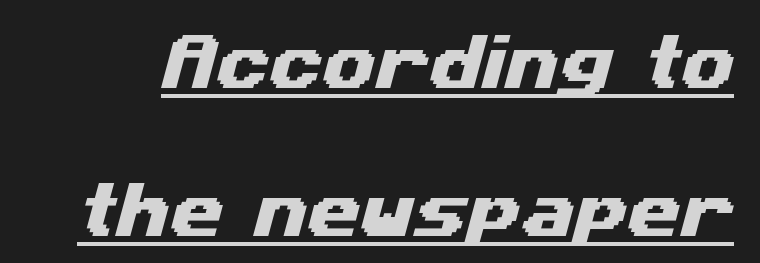
The image shows 61 px wide sans-serif type; set loose line spacing (2.42x), normal letter spacing, underlined; medium stroke contrast and a medium x-height.
